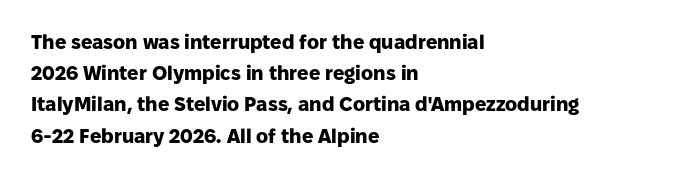
{"italic": "no", "bold": "yes", "underline": "no", "align": "left", "line_spacing": "normal", "line_spacing_ratio": 1.56, "letter_spacing": "normal", "letter_spacing_em": 0.0, "glyph_px": 20}
